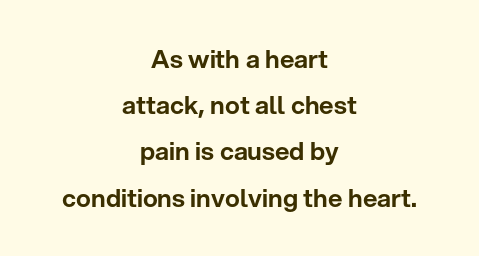
The image shows 25 px text type, upright; set centered, line spacing 1.85x, normal letter spacing, not underlined.
